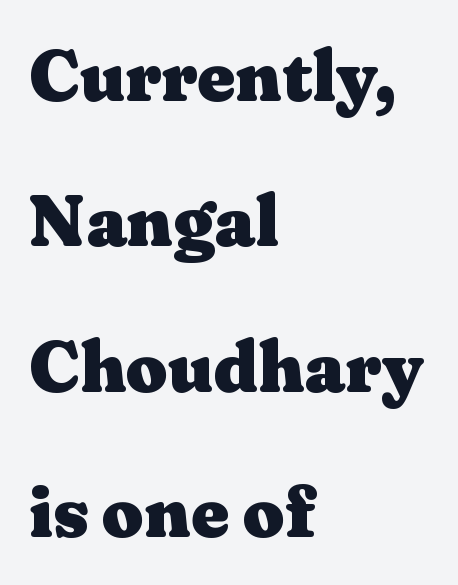
Q: Is the text bold? A: Yes.
Q: Is the text italic (slanted)? A: No, it is upright.
Q: Is the typeface a serif or a sans-serif typeface? A: Serif.
Q: Is the text underlined? A: No.
Q: How is the paragraph aligned? A: Left-aligned.
Q: Is the spacing between letters normal or unusually wide? A: Normal.
Q: Is the spacing between lines tight, normal or loose? A: Loose.
Q: Width (condensed, normal, or wide)? A: Wide.
Q: Stroke contrast? A: Medium.
Q: x-height? A: Medium.
Q: Monospaced? A: No.
